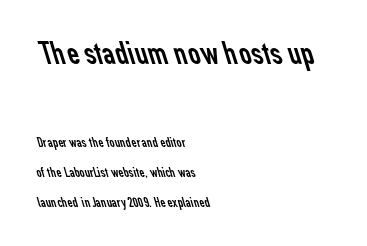
Default kerning and tracking; the words read as compact shapes. Reading down the block, your eye returns to a fixed left position each line. Character widths vary here, with narrow letters taking less room than wide ones. Is the stroke heavy? The answer is a plain regular-or-lighter.
